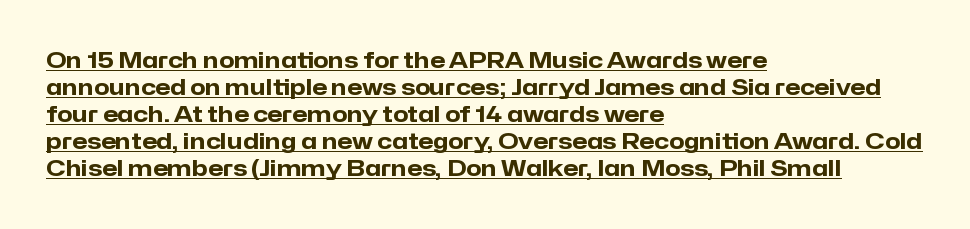
{"italic": "no", "bold": "yes", "underline": "yes", "align": "left", "line_spacing_ratio": 1.23, "letter_spacing": "normal", "letter_spacing_em": 0.0, "glyph_px": 22}
